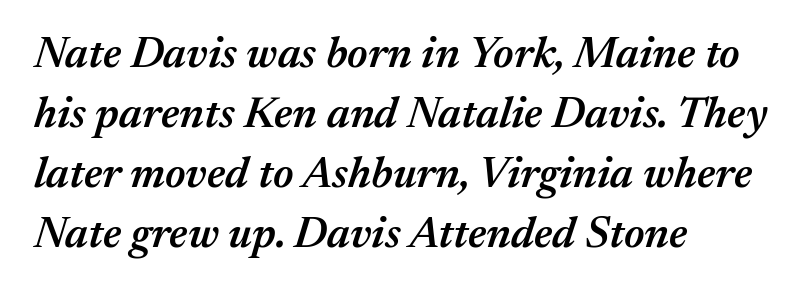
The image shows 44 px semibold type, italic (leaning right); set left-aligned, normal line spacing (1.36x), normal letter spacing, not underlined; medium stroke contrast and a medium x-height.
